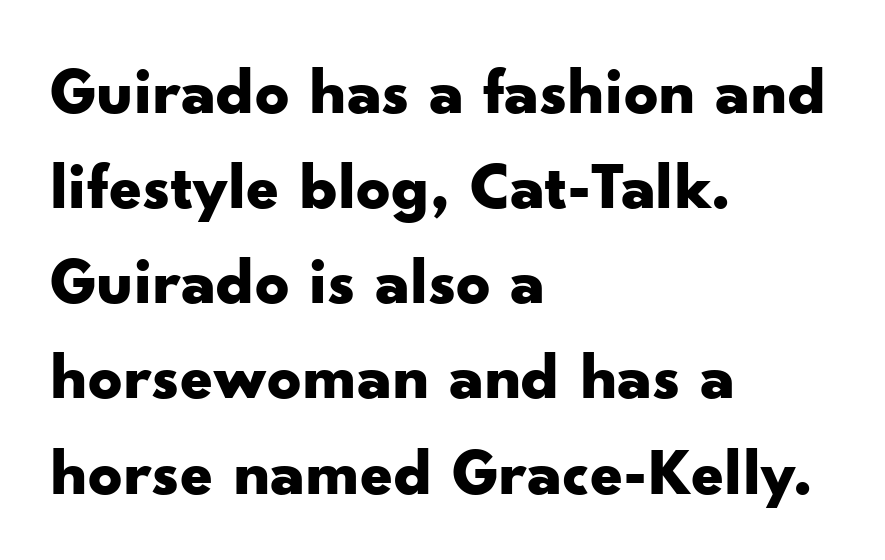
Q: Is the text bold? A: Yes.
Q: Is the text italic (slanted)? A: No, it is upright.
Q: Is the typeface a serif or a sans-serif typeface? A: Sans-serif.
Q: Is the text underlined? A: No.
Q: How is the paragraph aligned? A: Left-aligned.
Q: Is the spacing between letters normal or unusually wide? A: Normal.
Q: Is the spacing between lines tight, normal or loose? A: Normal.
Q: Width (condensed, normal, or wide)? A: Wide.
Q: Stroke contrast? A: Low.
Q: x-height? A: Small.
Q: Monospaced? A: No.
